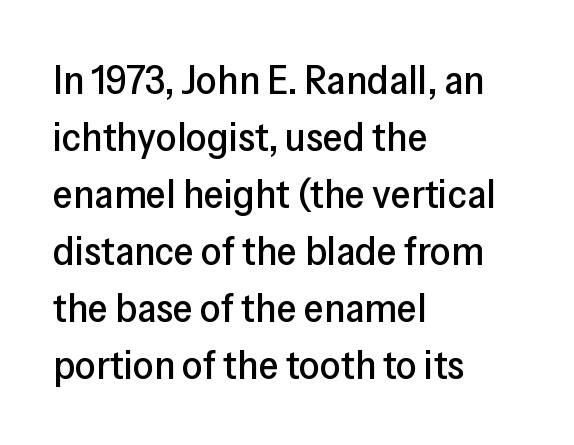
Q: Is the text italic (slanted)? A: No, it is upright.
Q: Is the typeface a serif or a sans-serif typeface? A: Sans-serif.
Q: Is the text underlined? A: No.
Q: How is the paragraph aligned? A: Left-aligned.
Q: Is the spacing between letters normal or unusually wide? A: Normal.
Q: Is the spacing between lines tight, normal or loose? A: Normal.
Q: Width (condensed, normal, or wide)? A: Normal.
Q: Stroke contrast? A: Low.
Q: x-height? A: Medium.
Q: Monospaced? A: No.
